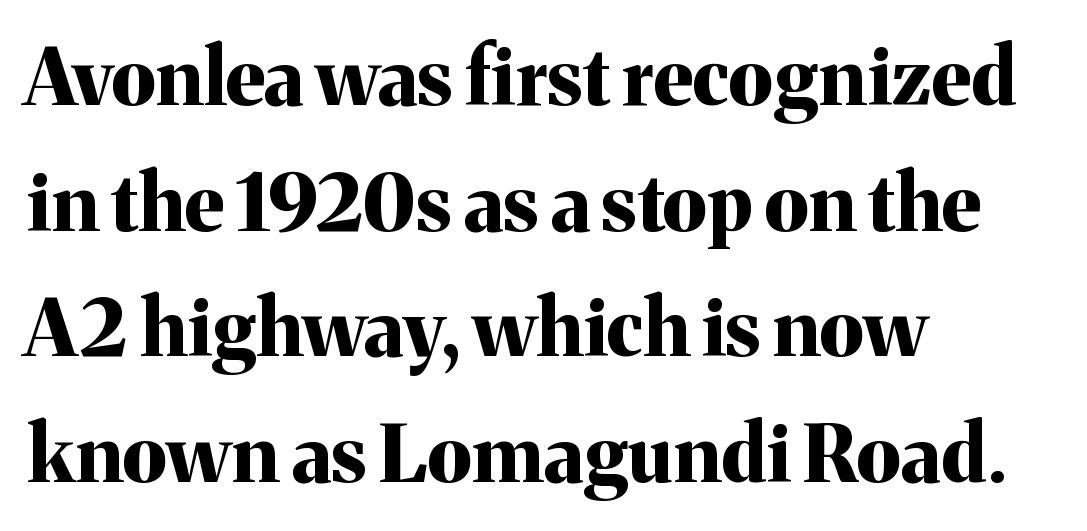
{"serif": "yes", "italic": "no", "bold": "yes", "weight": "bold", "width": "normal", "stroke_contrast": "medium", "x_height": "medium", "monospaced": "no", "underline": "no", "align": "left", "line_spacing": "normal", "line_spacing_ratio": 1.59, "letter_spacing": "normal", "letter_spacing_em": 0.0, "glyph_px": 79}
